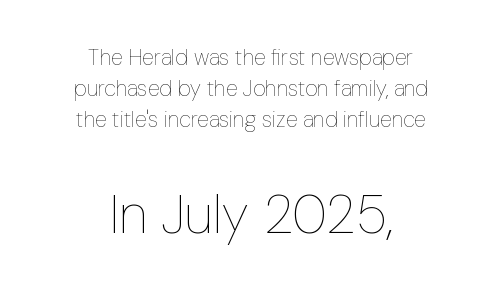
The image shows 54 px thin, condensed type, upright; set centered, normal line spacing (1.41x), normal letter spacing, not underlined; the second (bottom) block is 2.45x larger; low stroke contrast and a medium x-height.
